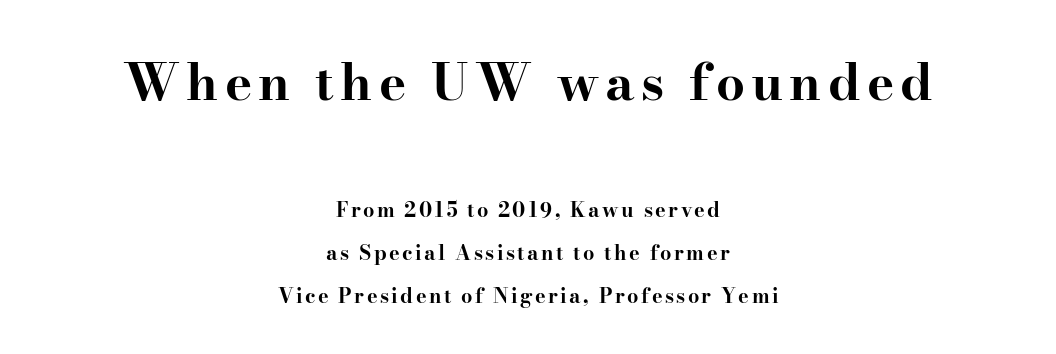
The face used here appears at its bigger size in the upper chunk. Font category for this specimen: serif. This sample trades compactness for vertical openness between lines. Proportional: the letters do not fall into vertical columns.
